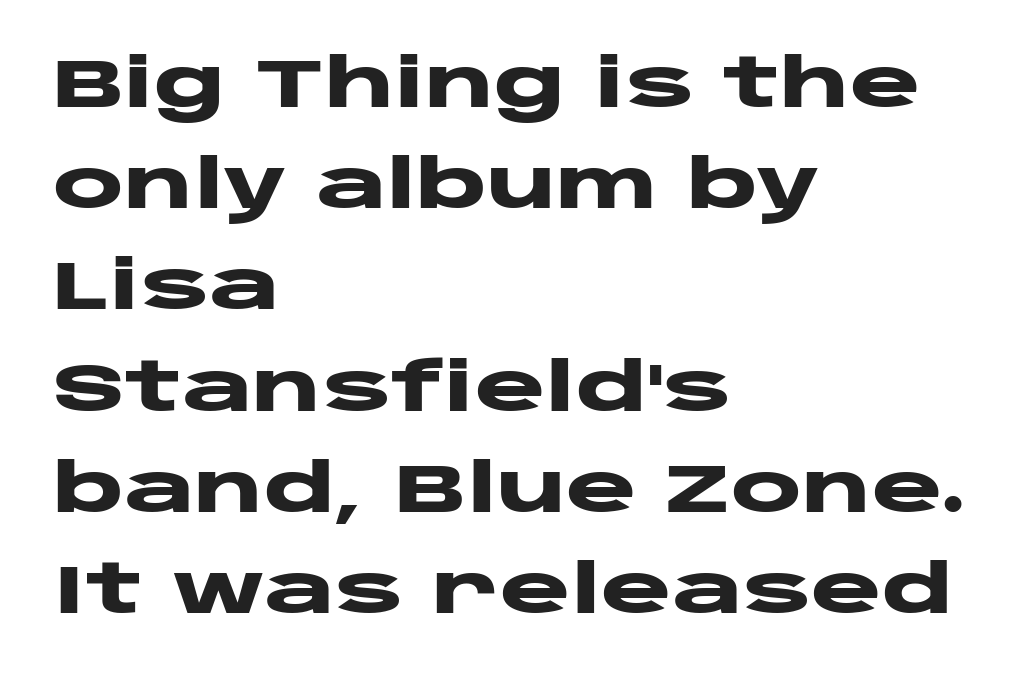
The image shows 67 px heavy, wide sans-serif type, upright; set left-aligned, normal line spacing (1.51x), normal letter spacing, not underlined; low stroke contrast and a large x-height.
